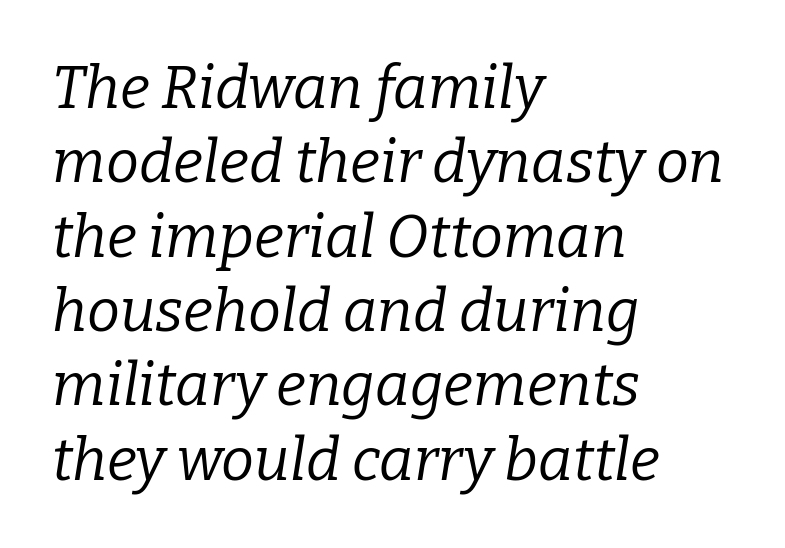
Q: Is the text bold? A: No.
Q: Is the text italic (slanted)? A: Yes, it leans right by about 9 degrees.
Q: Is the typeface a serif or a sans-serif typeface? A: Serif.
Q: Is the text underlined? A: No.
Q: How is the paragraph aligned? A: Left-aligned.
Q: Is the spacing between letters normal or unusually wide? A: Normal.
Q: Is the spacing between lines tight, normal or loose? A: Normal.
Q: Width (condensed, normal, or wide)? A: Normal.
Q: Stroke contrast? A: Low.
Q: x-height? A: Medium.
Q: Monospaced? A: No.
